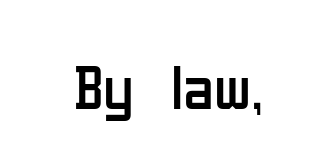
Q: Is the text bold? A: No.
Q: Is the text italic (slanted)? A: No, it is upright.
Q: Is the typeface a serif or a sans-serif typeface? A: Sans-serif.
Q: Is the text underlined? A: No.
Q: Is the spacing between letters normal or unusually wide? A: Normal.
Q: Width (condensed, normal, or wide)? A: Condensed.
Q: Stroke contrast? A: Low.
Q: x-height? A: Medium.
Q: Monospaced? A: No.
